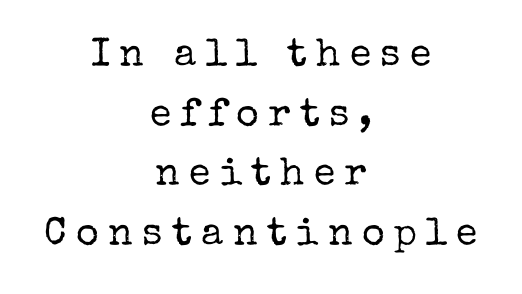
The image shows 39 px regular-weight serif type, upright; set centered, normal line spacing (1.53x), unusually wide letter spacing (+0.24 em), not underlined; low stroke contrast and a medium x-height.
